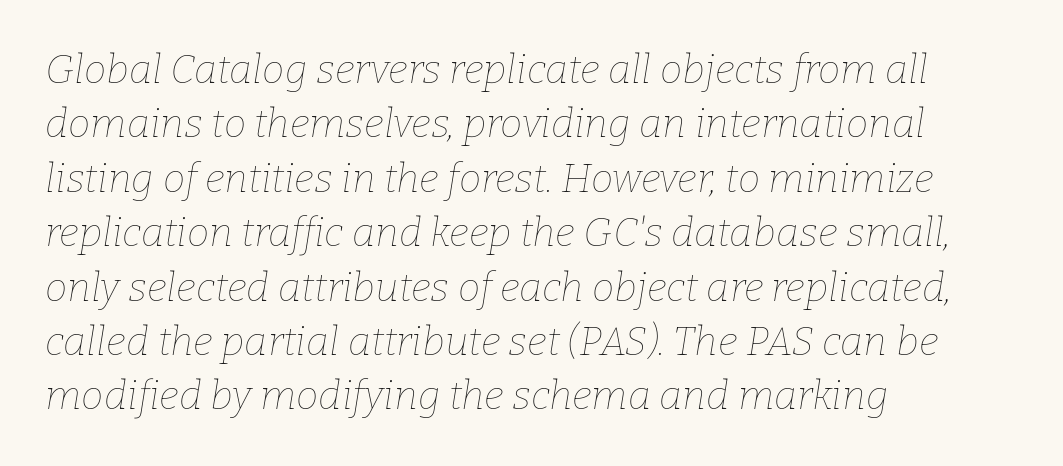
The image shows 40 px thin type, italic (leaning right); set left-aligned, normal line spacing (1.36x), normal letter spacing, not underlined; low stroke contrast and a medium x-height.
